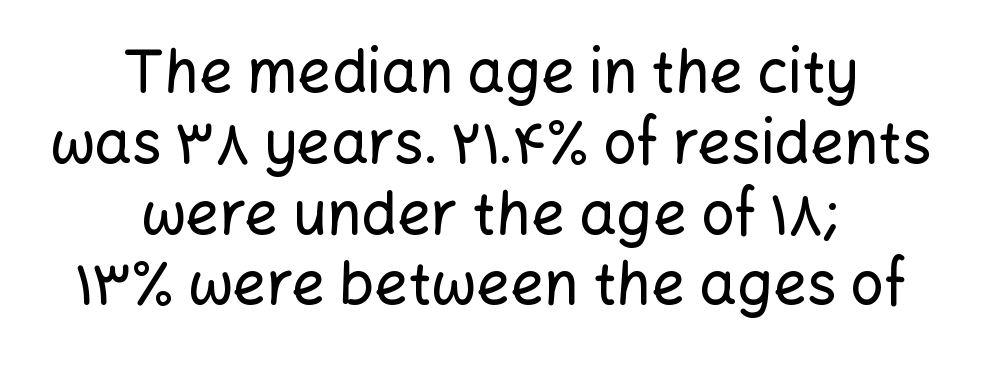
The image shows 59 px sans-serif type, upright; set centered, line spacing 1.2x, normal letter spacing, not underlined; low stroke contrast and a medium x-height.
